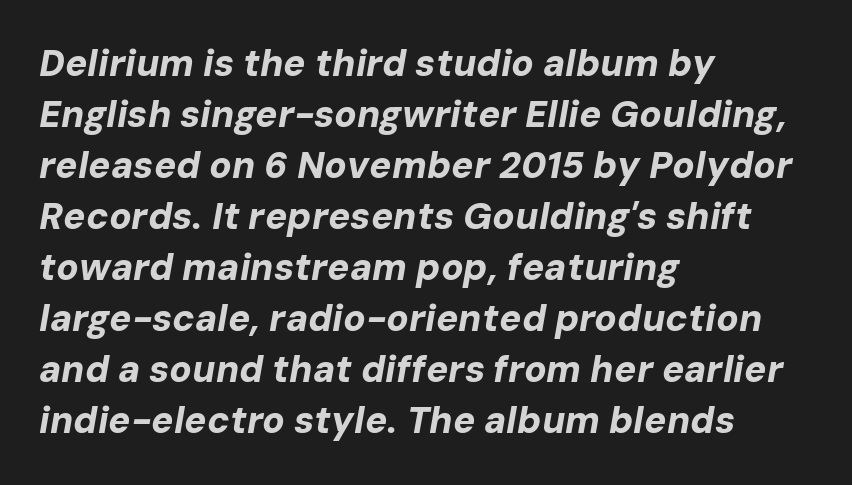
Q: Is the text bold? A: Yes.
Q: Is the text italic (slanted)? A: Yes, it leans right by about 10 degrees.
Q: Is the text underlined? A: No.
Q: How is the paragraph aligned? A: Left-aligned.
Q: Is the spacing between letters normal or unusually wide? A: Normal.
Q: Is the spacing between lines tight, normal or loose? A: Normal.
Q: Width (condensed, normal, or wide)? A: Normal.
Q: Stroke contrast? A: Low.
Q: x-height? A: Medium.
Q: Monospaced? A: No.
